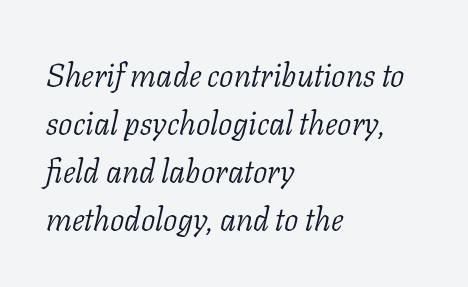
The passage is arranged the way most books set body copy — flush left. The strokes are not fattened; the text isn't bold. There is no visible air inserted between adjacent glyphs. The words here are not underlined. In terms of letterform style, serifs are clearly present.
